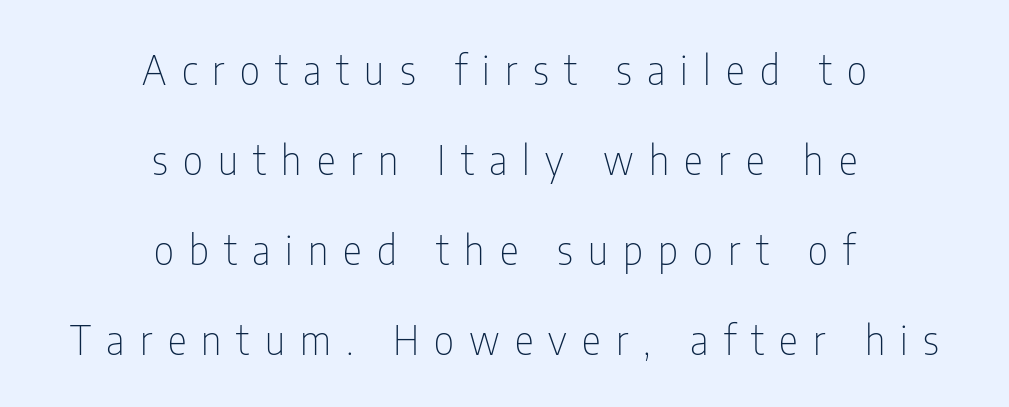
Q: Is the text bold? A: No.
Q: Is the text italic (slanted)? A: No, it is upright.
Q: Is the typeface a serif or a sans-serif typeface? A: Sans-serif.
Q: Is the text underlined? A: No.
Q: How is the paragraph aligned? A: Centered.
Q: Is the spacing between letters normal or unusually wide? A: Unusually wide.
Q: Is the spacing between lines tight, normal or loose? A: Loose.
Q: Width (condensed, normal, or wide)? A: Condensed.
Q: Stroke contrast? A: Low.
Q: x-height? A: Medium.
Q: Monospaced? A: No.
